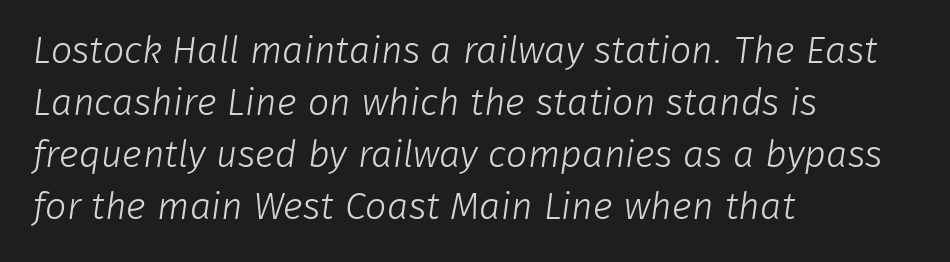
Weight: regular or lighter. Nope, no serifs anywhere on these letters. Does the leading feel generous? No, just average. Character widths vary here, with narrow letters taking less room than wide ones. Is the letter spacing exaggerated? No — it looks like the ordinary default. The compositor pushed each line to the left boundary.
